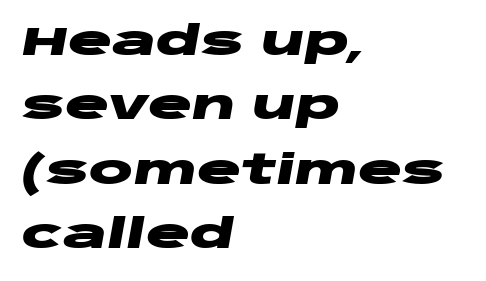
Q: Is the text bold? A: Yes.
Q: Is the text italic (slanted)? A: Yes, it leans right by about 10 degrees.
Q: Is the text underlined? A: No.
Q: How is the paragraph aligned? A: Left-aligned.
Q: Is the spacing between letters normal or unusually wide? A: Normal.
Q: Is the spacing between lines tight, normal or loose? A: Normal.
Q: Width (condensed, normal, or wide)? A: Wide.
Q: Stroke contrast? A: Low.
Q: x-height? A: Large.
Q: Monospaced? A: No.
